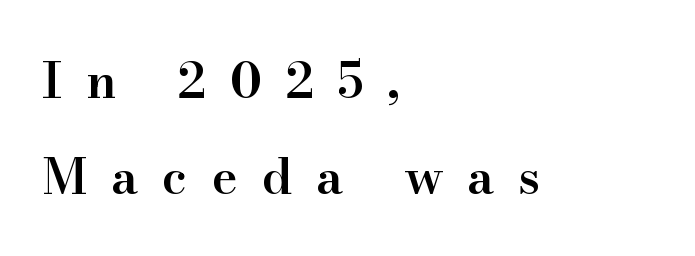
The image shows 49 px semibold serif type, upright; set left-aligned, loose line spacing (1.95x), unusually wide letter spacing (+0.49 em), not underlined; high stroke contrast and a small x-height.
